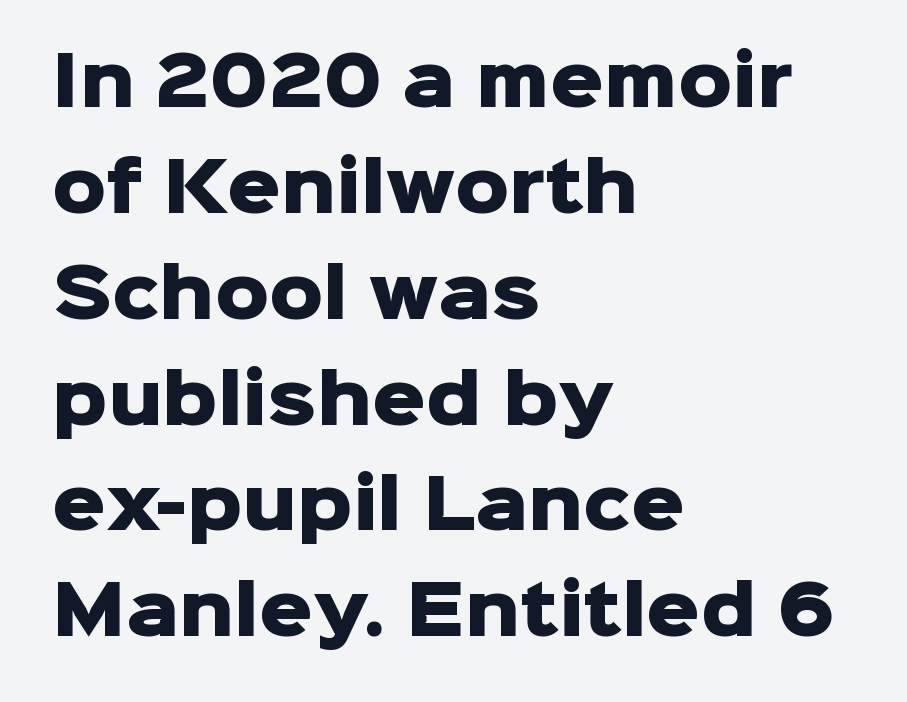
No extra tracking has been applied to these lines. The rows are spaced the way most documents space them. Every character sits straight up, as roman type does. The area under the type is left untouched. Look at the stroke-to-counter ratio: heavy, a bold.
